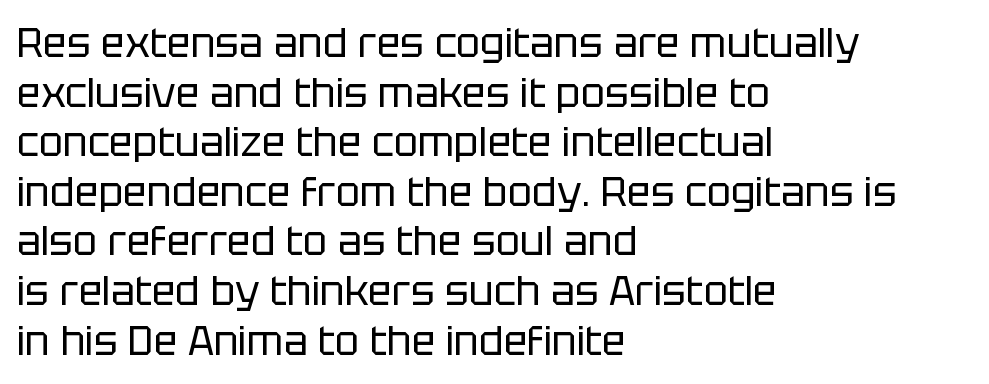
This rendering features lettering with no underline. These lines stack with their left ends in a neat column. Nothing sits at the stroke ends, so this counts as sans-serif. Ink coverage per letter is moderate at most.
